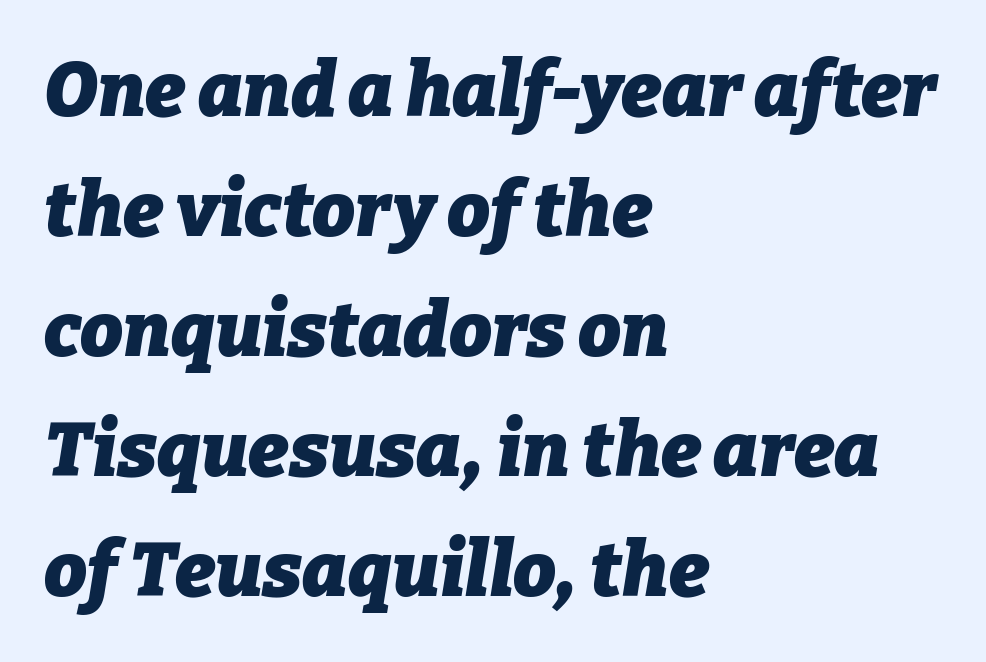
The image shows 76 px heavy type, italic (leaning right); set left-aligned, normal line spacing (1.58x), normal letter spacing, not underlined; low stroke contrast and a medium x-height.
